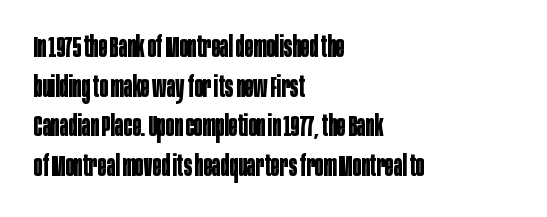
The line texture is even and compact thanks to regular tracking. Typographically, this falls in the sans-serif category. The passage shown stacks its lines at a standard gap. Summary of weight: heavy, a full bold. The face used here is proportionally spaced, like ordinary book or web type.
